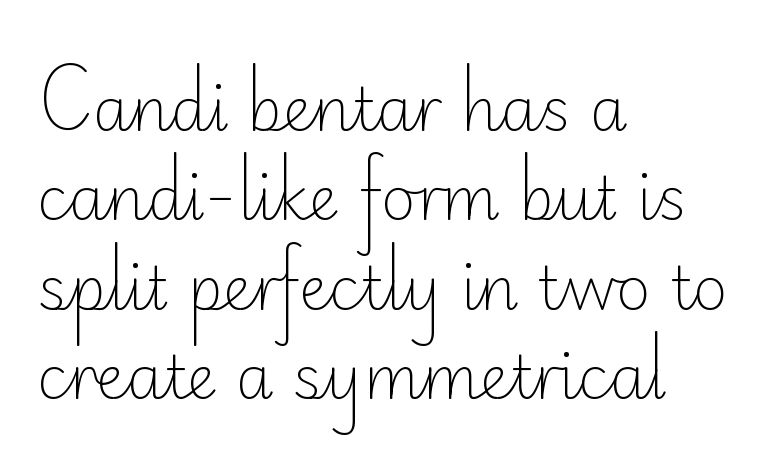
Are there feet on the stems? There aren't — it's a sans. Summary of vertical rhythm: regular, with standard interline spacing. How are the letters spaced? Ordinarily, with no added tracking. The space directly below the letters is spotless.
